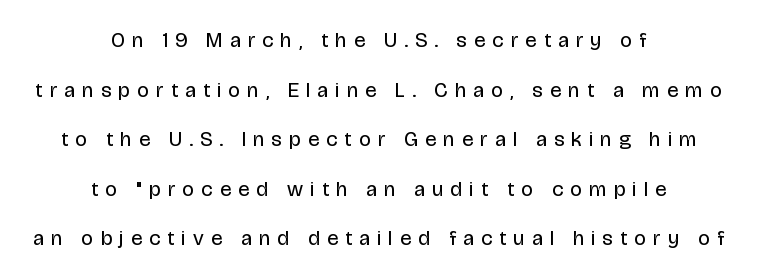
Q: Is the text bold? A: No.
Q: Is the text italic (slanted)? A: No, it is upright.
Q: Is the text underlined? A: No.
Q: How is the paragraph aligned? A: Centered.
Q: Is the spacing between letters normal or unusually wide? A: Unusually wide.
Q: Is the spacing between lines tight, normal or loose? A: Loose.
